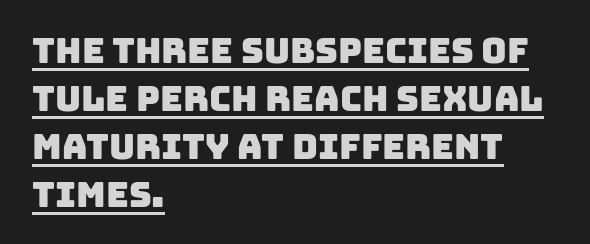
Q: Is the typeface a serif or a sans-serif typeface? A: Sans-serif.
Q: Is the text underlined? A: Yes.
Q: How is the paragraph aligned? A: Left-aligned.
Q: Is the spacing between letters normal or unusually wide? A: Normal.
Q: Is the spacing between lines tight, normal or loose? A: Normal.
Q: Width (condensed, normal, or wide)? A: Normal.
Q: Stroke contrast? A: Low.
Q: x-height? A: Large.
Q: Monospaced? A: No.
